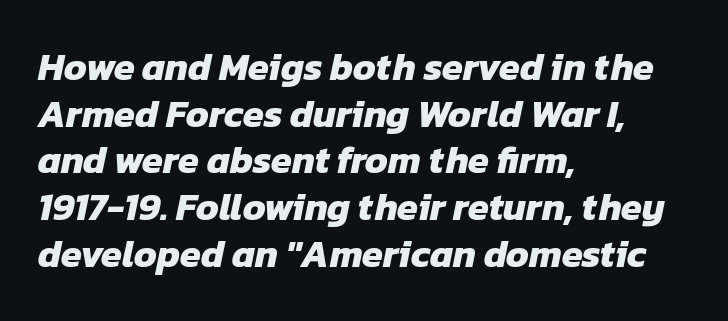
Line starts are locked; line ends wander. Is this a fixed-width face? No — the glyphs have proportional, varying widths. Observe the ordinary spacing: letters are neighbours, not strangers. Plain, unruled lines of type. This is heavy type, rendered in bold. Each letter's strokes conclude bluntly, with no projecting serifs.
